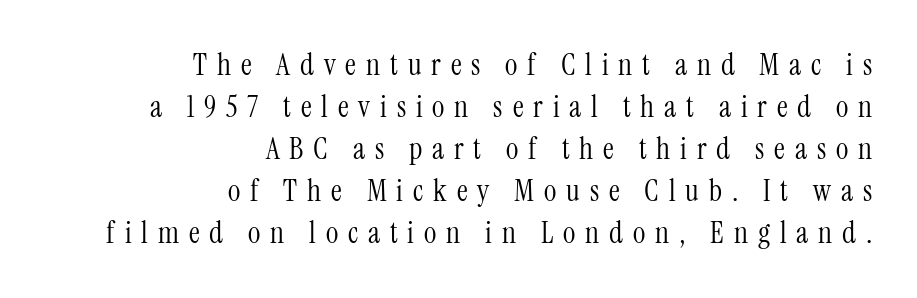
Line endings align vertically; line beginnings do not. Counters stay open thanks to moderate or lighter strokes. Proportional: the letters do not fall into vertical columns. Spacing between characters has been opened up far beyond the box default. Notice how descenders clear the ascenders below comfortably — that's standard leading.
